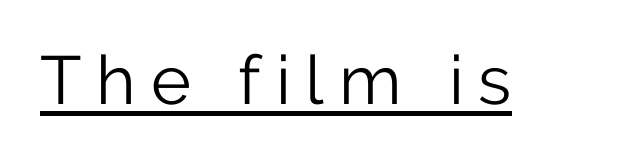
The image shows 68 px light sans-serif type, upright; set unusually wide letter spacing (+0.22 em), underlined; low stroke contrast and a medium x-height.
